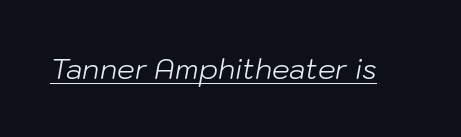
Think of a printed novel: that variable character pitch is what you see here. The words here are underlined. The type is set solid horizontally, with unmodified tracking. Bold? No — there's no thickening of the strokes.
